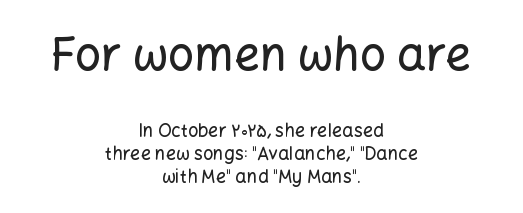
The image shows 46 px sans-serif type, upright; set centered, normal line spacing (1.3x), normal letter spacing, not underlined; the first (top) block is 2.56x larger; low stroke contrast and a medium x-height.
